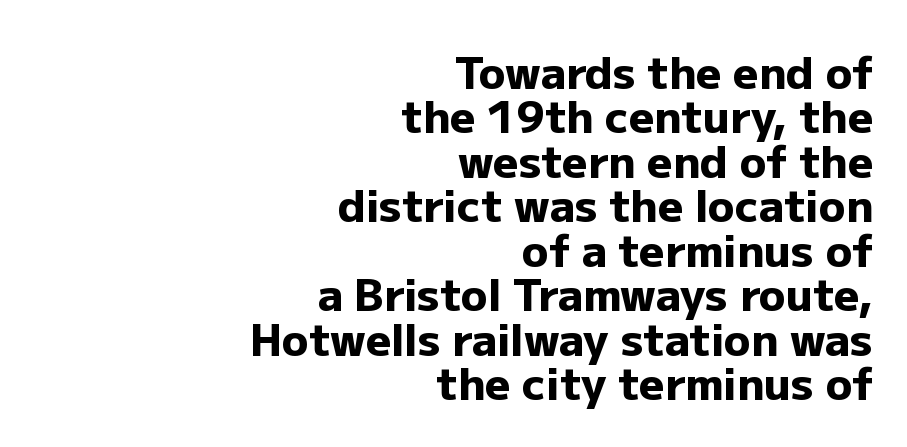
The image shows 44 px heavy sans-serif type, upright; set right-aligned, tight line spacing (1.01x), normal letter spacing, not underlined; low stroke contrast and a medium x-height.
